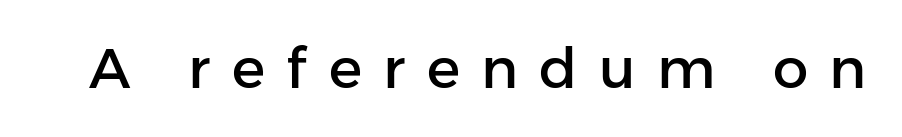
This sample uses expanded letter spacing, leaving extra air between glyphs. Proportional: the letters do not fall into vertical columns. I'd call this a sans setting — the letters go barefoot. The specimen omits any rule beneath the text block's lines. The lettering holds an erect, upright posture throughout.
